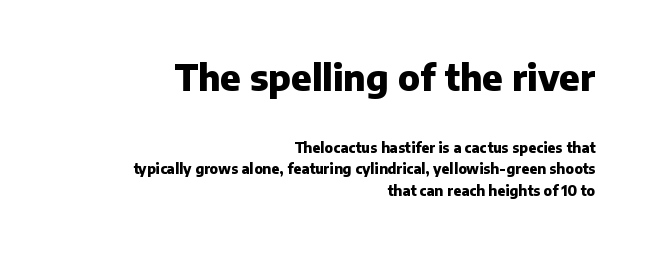
Q: Is the text bold? A: Yes.
Q: Is the text italic (slanted)? A: No, it is upright.
Q: Is the typeface a serif or a sans-serif typeface? A: Sans-serif.
Q: Is the text underlined? A: No.
Q: How is the paragraph aligned? A: Right-aligned.
Q: Is the spacing between letters normal or unusually wide? A: Normal.
Q: Is the spacing between lines tight, normal or loose? A: Normal.
Q: Which block of text is set in a larger size, the first (top) or the second (bottom)? A: The first (top) one.
Q: Width (condensed, normal, or wide)? A: Normal.
Q: Stroke contrast? A: Low.
Q: x-height? A: Medium.
Q: Monospaced? A: No.
